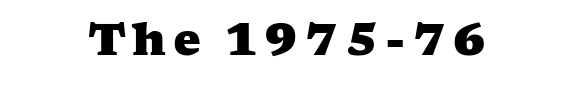
Regarding serifs, this sample has them. Notice how the passage keeps no hard edge, just a central spine. Proportional: the letters do not fall into vertical columns. Words float on clear page, feet unadorned.
